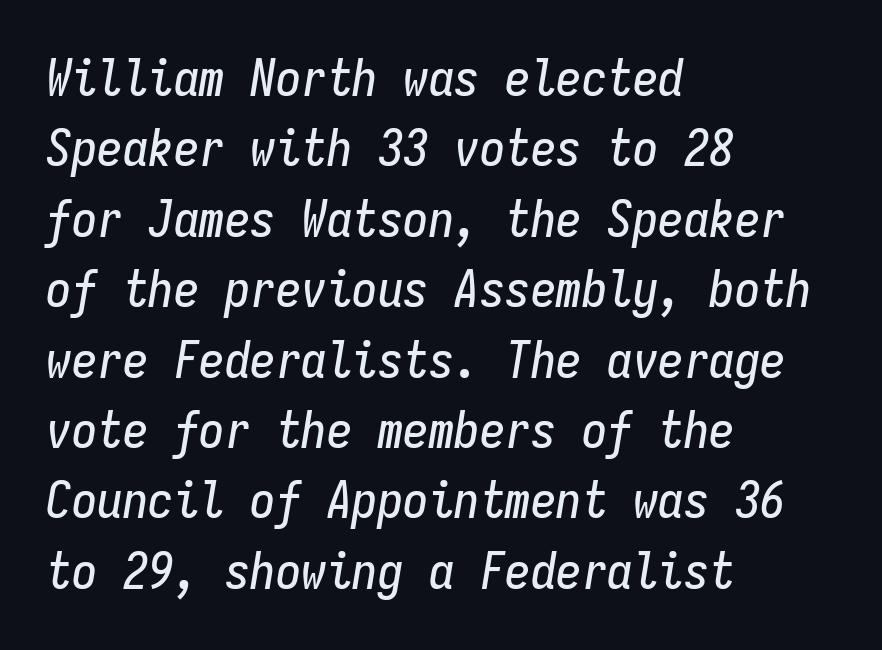
The image shows 51 px condensed type, italic (leaning right), monospaced; set left-aligned, normal line spacing (1.38x), normal letter spacing, not underlined; low stroke contrast and a medium x-height.
